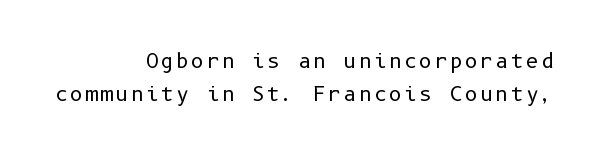
Q: Is the text bold? A: No.
Q: Is the text italic (slanted)? A: No, it is upright.
Q: Is the text underlined? A: No.
Q: How is the paragraph aligned? A: Right-aligned.
Q: Is the spacing between lines tight, normal or loose? A: Normal.
